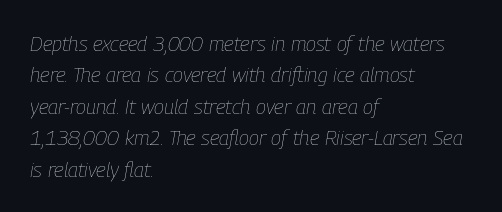
The image shows 21 px text type, italic (leaning right); set left-aligned, normal line spacing (1.5x), normal letter spacing, not underlined.
